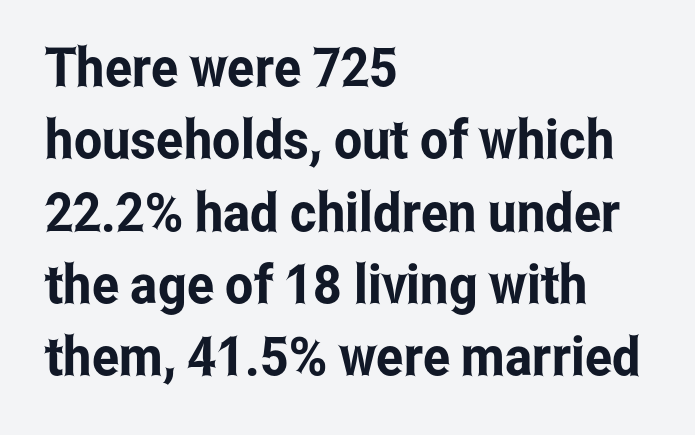
Q: Is the text italic (slanted)? A: No, it is upright.
Q: Is the typeface a serif or a sans-serif typeface? A: Sans-serif.
Q: Is the text underlined? A: No.
Q: How is the paragraph aligned? A: Left-aligned.
Q: Is the spacing between letters normal or unusually wide? A: Normal.
Q: Is the spacing between lines tight, normal or loose? A: Normal.
Q: Width (condensed, normal, or wide)? A: Condensed.
Q: Stroke contrast? A: Low.
Q: x-height? A: Medium.
Q: Monospaced? A: No.
